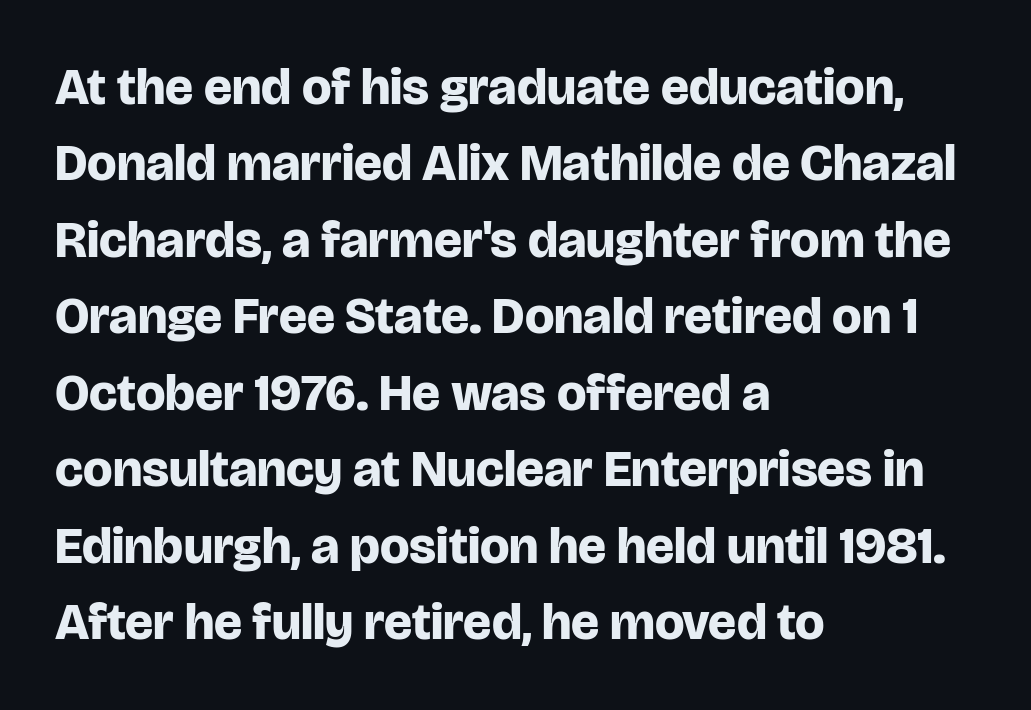
The paragraph has a hard left edge and a soft right edge. The rendering uses a bold face; every stroke is thick and dark. The letters sit at their default tracking, neither squeezed nor spread. Notice how descenders clear the ascenders below comfortably — that's standard leading.
